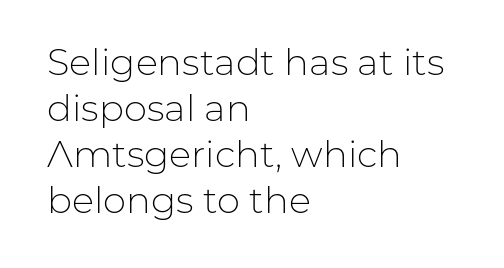
The image shows 37 px light sans-serif type, upright; set left-aligned, line spacing 1.24x, normal letter spacing, not underlined; low stroke contrast and a medium x-height.
